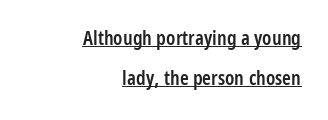
The image shows 20 px text type, upright; set right-aligned, loose line spacing (1.98x), normal letter spacing, underlined.
